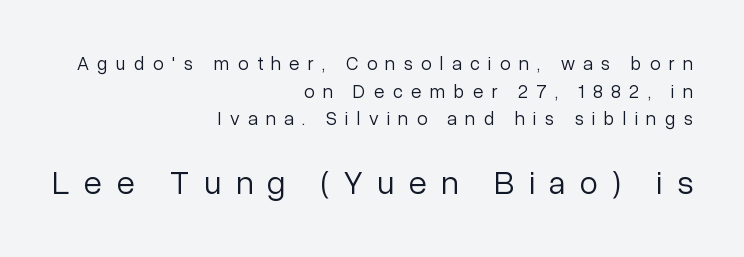
The image shows 33 px light sans-serif type, upright; set right-aligned, normal line spacing (1.46x), unusually wide letter spacing (+0.44 em), not underlined; the second (bottom) block is 1.74x larger; low stroke contrast and a medium x-height.
